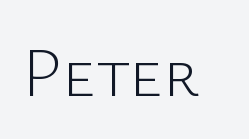
The image shows 70 px light sans-serif type, upright; set normal letter spacing, not underlined; low stroke contrast and a medium x-height.
